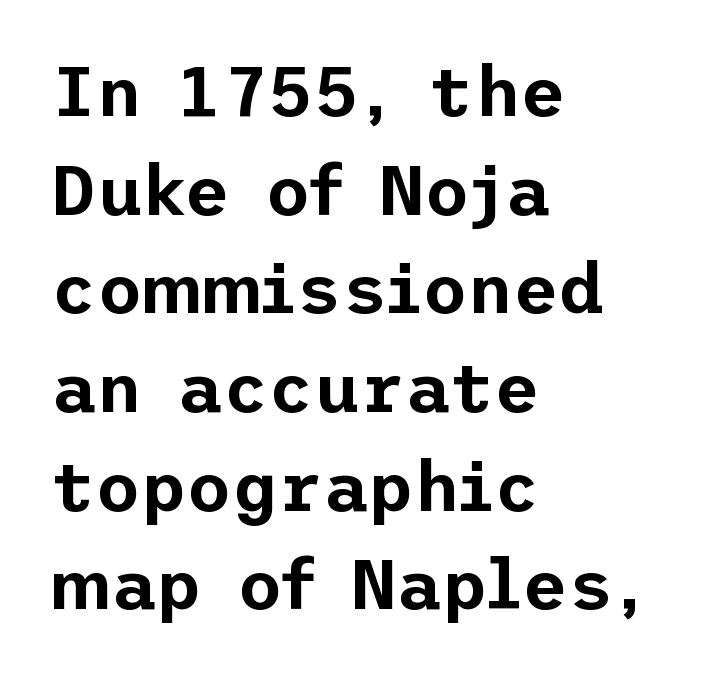
Q: Is the text italic (slanted)? A: No, it is upright.
Q: Is the typeface a serif or a sans-serif typeface? A: Sans-serif.
Q: Is the text underlined? A: No.
Q: How is the paragraph aligned? A: Left-aligned.
Q: Is the spacing between letters normal or unusually wide? A: Normal.
Q: Is the spacing between lines tight, normal or loose? A: Normal.
Q: Width (condensed, normal, or wide)? A: Normal.
Q: Stroke contrast? A: Low.
Q: x-height? A: Medium.
